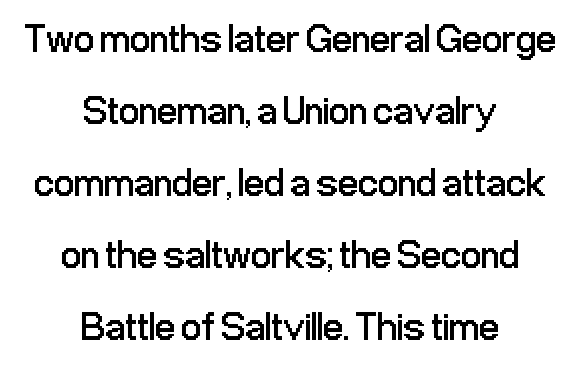
Does the lettering tilt? It doesn't — this is upright. Descender tails drop into unmarked territory. This rendering leaves character spacing at its baseline value. Weight: in the light-to-regular range. Examine the stroke ends and you'll find no serifs. The face used here is proportionally spaced, like ordinary book or web type.
